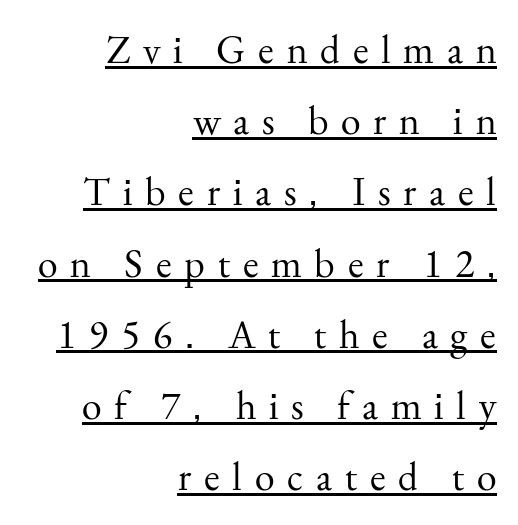
Q: Is the text bold? A: No.
Q: Is the text italic (slanted)? A: No, it is upright.
Q: Is the typeface a serif or a sans-serif typeface? A: Serif.
Q: Is the text underlined? A: Yes.
Q: How is the paragraph aligned? A: Right-aligned.
Q: Is the spacing between letters normal or unusually wide? A: Unusually wide.
Q: Width (condensed, normal, or wide)? A: Normal.
Q: Stroke contrast? A: Medium.
Q: x-height? A: Small.
Q: Monospaced? A: No.
